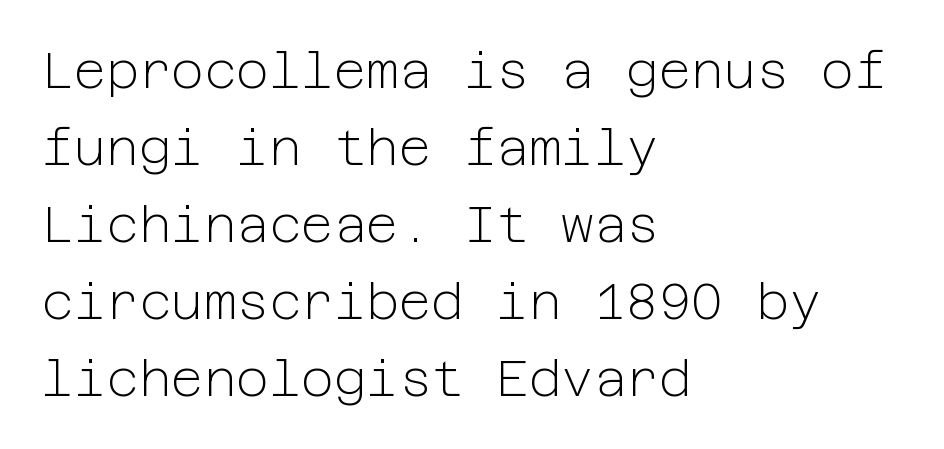
{"serif": "no", "italic": "no", "bold": "no", "weight": "light", "width": "normal", "stroke_contrast": "low", "x_height": "medium", "underline": "no", "align": "left", "line_spacing": "normal", "line_spacing_ratio": 1.54, "letter_spacing": "normal", "letter_spacing_em": 0.0, "glyph_px": 50}
